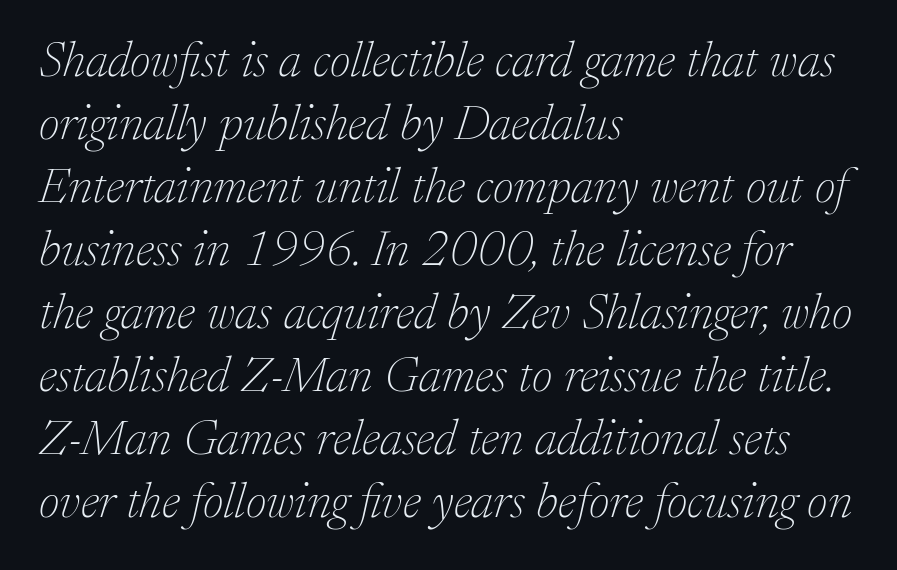
Q: Is the text bold? A: No.
Q: Is the text italic (slanted)? A: Yes, it leans right by about 17 degrees.
Q: Is the typeface a serif or a sans-serif typeface? A: Serif.
Q: Is the text underlined? A: No.
Q: How is the paragraph aligned? A: Left-aligned.
Q: Is the spacing between letters normal or unusually wide? A: Normal.
Q: Is the spacing between lines tight, normal or loose? A: Normal.
Q: Width (condensed, normal, or wide)? A: Normal.
Q: Stroke contrast? A: Low.
Q: x-height? A: Medium.
Q: Monospaced? A: No.
